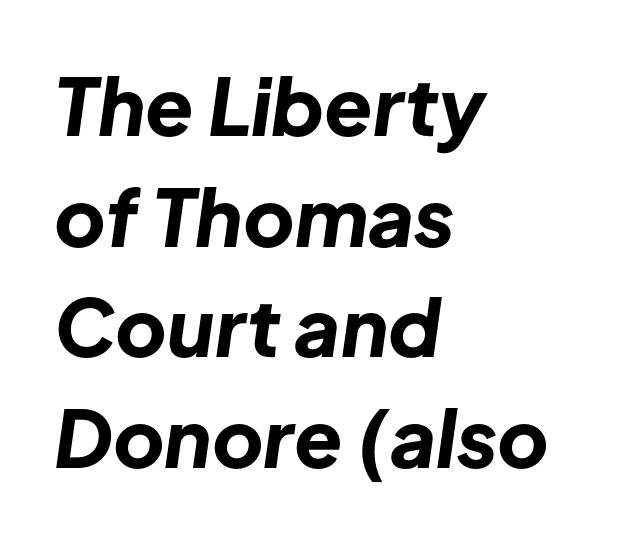
{"italic": "yes", "lean": "right", "slant_degrees": 8, "bold": "yes", "weight": "bold", "width": "normal", "stroke_contrast": "low", "x_height": "medium", "monospaced": "no", "underline": "no", "align": "left", "line_spacing": "normal", "line_spacing_ratio": 1.4, "letter_spacing": "normal", "letter_spacing_em": 0.0, "glyph_px": 79}
